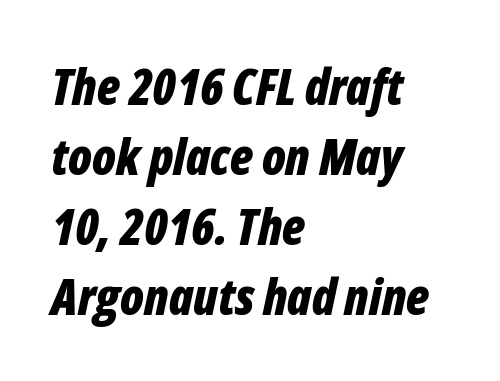
Q: Is the text bold? A: Yes.
Q: Is the text italic (slanted)? A: Yes, it leans right by about 12 degrees.
Q: Is the text underlined? A: No.
Q: How is the paragraph aligned? A: Left-aligned.
Q: Is the spacing between letters normal or unusually wide? A: Normal.
Q: Is the spacing between lines tight, normal or loose? A: Normal.
Q: Width (condensed, normal, or wide)? A: Condensed.
Q: Stroke contrast? A: Low.
Q: x-height? A: Medium.
Q: Monospaced? A: No.
